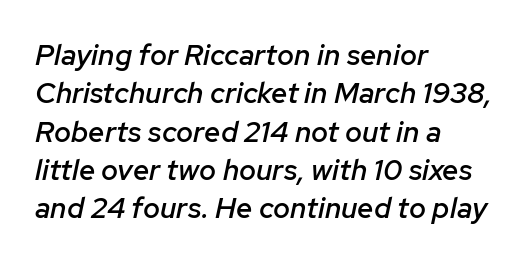
{"italic": "yes", "lean": "right", "slant_degrees": 12, "bold": "semi", "weight": "semibold", "width": "normal", "stroke_contrast": "low", "x_height": "medium", "monospaced": "no", "underline": "no", "align": "left", "line_spacing": "normal", "line_spacing_ratio": 1.32, "letter_spacing": "normal", "letter_spacing_em": 0.0, "glyph_px": 29}
